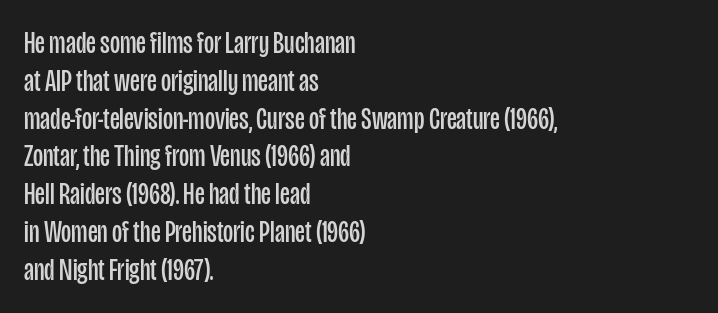
{"serif": "no", "italic": "no", "bold": "no", "weight": "regular", "width": "condensed", "stroke_contrast": "low", "x_height": "large", "monospaced": "no", "underline": "no", "align": "left", "line_spacing_ratio": 1.22, "letter_spacing": "normal", "letter_spacing_em": 0.0, "glyph_px": 31}
